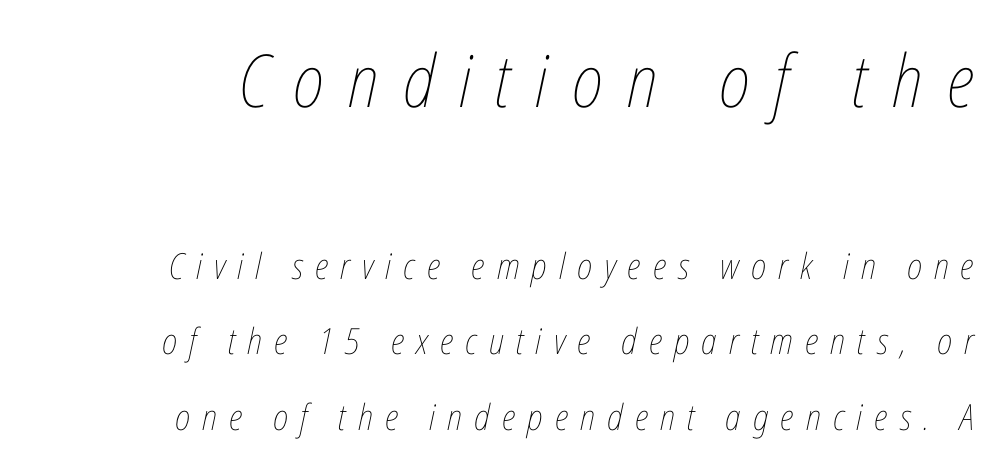
The rendering uses natural spacing where letterforms have individual widths. The characters are drawn with everyday or finer stroke widths. The earlier block is typeset at a bigger size than the later block. Tracking here is generous; glyphs stand well apart from one another.
